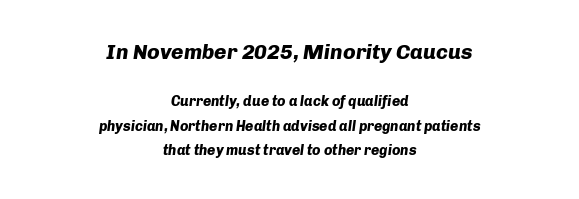
Q: Is the text bold? A: Yes.
Q: Is the text italic (slanted)? A: Yes, it leans right by about 8 degrees.
Q: Is the text underlined? A: No.
Q: How is the paragraph aligned? A: Centered.
Q: Is the spacing between letters normal or unusually wide? A: Normal.
Q: Which block of text is set in a larger size, the first (top) or the second (bottom)? A: The first (top) one.
